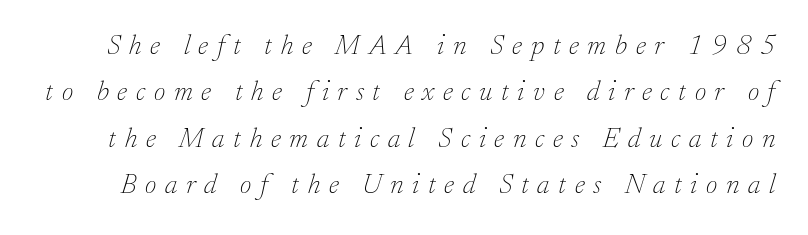
The letters are slanted; this is an italic face. Looks like regular typesetting: each glyph gets only the width it needs. Baseline-to-baseline distance is the conventional proportion of letter height. Descenders hang freely into open space.
